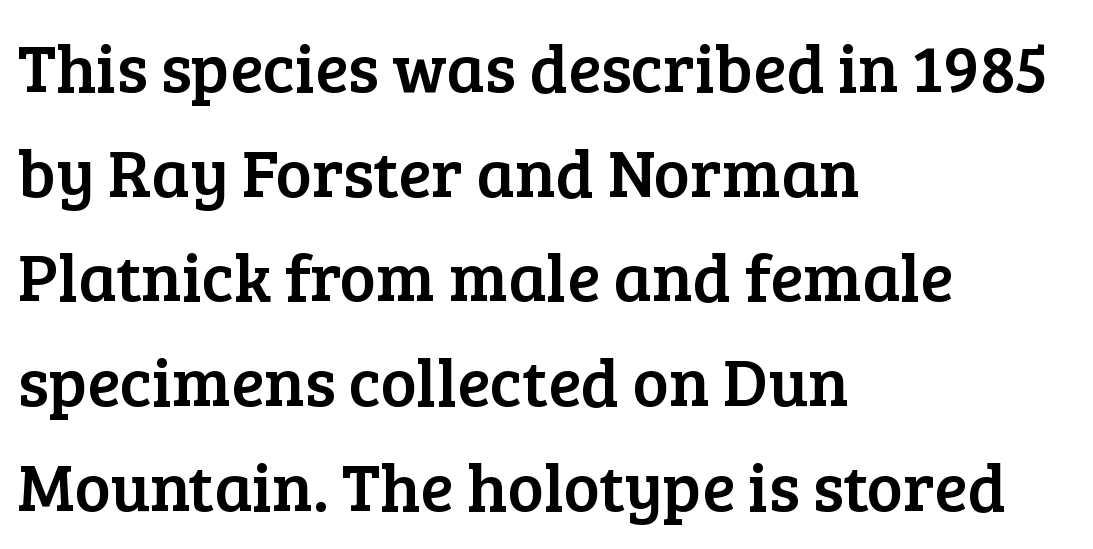
{"serif": "yes", "italic": "no", "width": "normal", "stroke_contrast": "low", "x_height": "medium", "monospaced": "no", "underline": "no", "align": "left", "line_spacing": "normal", "line_spacing_ratio": 1.54, "letter_spacing": "normal", "letter_spacing_em": 0.0, "glyph_px": 68}
